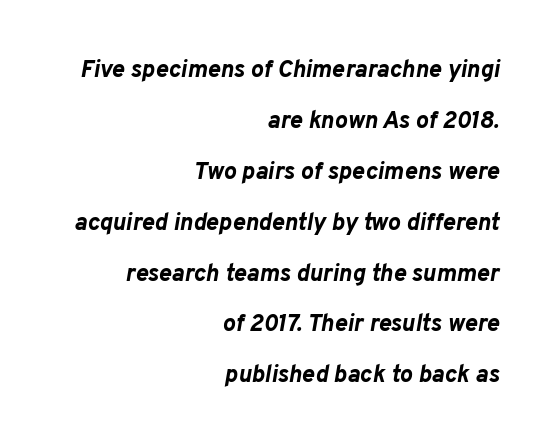
There's an unmistakable incline to the writing here. Chunky letters — that's bold for sure. Successive baselines arrive slowly, with a big drop between each. This rendering leaves character spacing at its baseline value.
